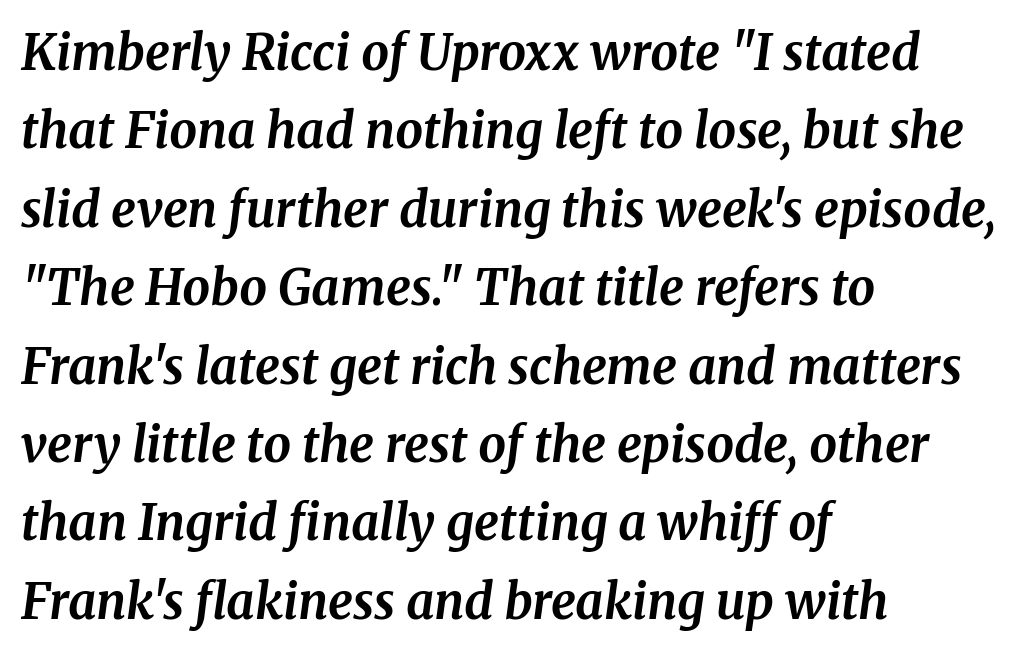
Q: Is the text bold? A: Yes.
Q: Is the text italic (slanted)? A: Yes, it leans right by about 8 degrees.
Q: Is the typeface a serif or a sans-serif typeface? A: Serif.
Q: Is the text underlined? A: No.
Q: How is the paragraph aligned? A: Left-aligned.
Q: Is the spacing between letters normal or unusually wide? A: Normal.
Q: Is the spacing between lines tight, normal or loose? A: Normal.
Q: Width (condensed, normal, or wide)? A: Normal.
Q: Stroke contrast? A: Medium.
Q: x-height? A: Medium.
Q: Monospaced? A: No.
